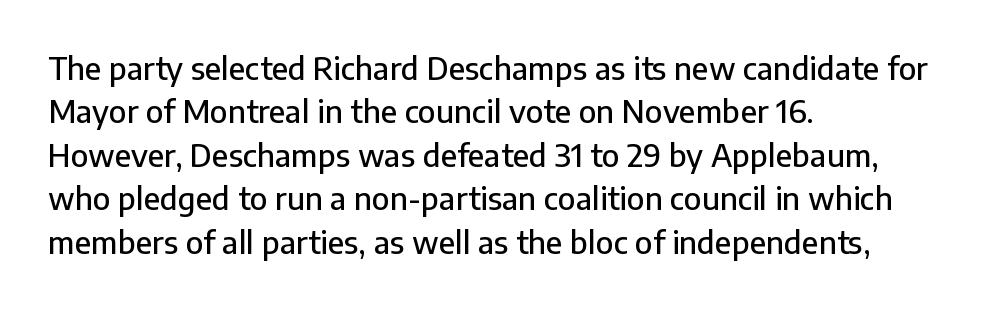
A roman cut, with each character standing at attention. The paragraph shown leans on its left margin. Check the space under the baseline: it is left empty. The face used here is proportionally spaced, like ordinary book or web type. The face used here is rendered with its standard letterfit. Compared with typical paragraphs, the rows here are spaced about the same.
